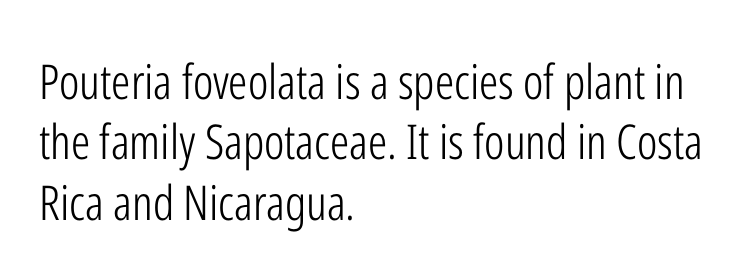
Q: Is the text bold? A: No.
Q: Is the text italic (slanted)? A: No, it is upright.
Q: Is the typeface a serif or a sans-serif typeface? A: Sans-serif.
Q: Is the text underlined? A: No.
Q: How is the paragraph aligned? A: Left-aligned.
Q: Is the spacing between letters normal or unusually wide? A: Normal.
Q: Is the spacing between lines tight, normal or loose? A: Normal.
Q: Width (condensed, normal, or wide)? A: Condensed.
Q: Stroke contrast? A: Low.
Q: x-height? A: Medium.
Q: Monospaced? A: No.
